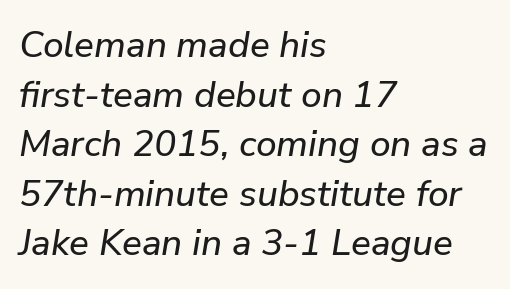
The image shows 37 px text type, italic (leaning right); set left-aligned, normal line spacing (1.34x), normal letter spacing, not underlined; low stroke contrast and a medium x-height.
